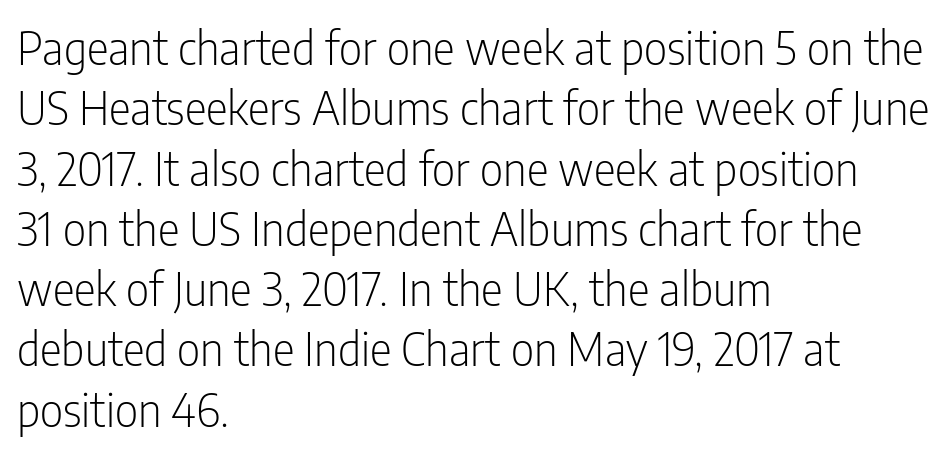
{"serif": "no", "italic": "no", "bold": "no", "weight": "light", "width": "condensed", "stroke_contrast": "low", "x_height": "medium", "monospaced": "no", "underline": "no", "align": "left", "line_spacing": "normal", "line_spacing_ratio": 1.31, "letter_spacing": "normal", "letter_spacing_em": 0.0, "glyph_px": 46}
